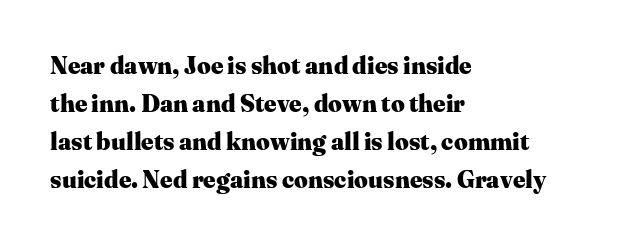
Q: Is the text bold? A: Yes.
Q: Is the text italic (slanted)? A: No, it is upright.
Q: Is the text underlined? A: No.
Q: How is the paragraph aligned? A: Left-aligned.
Q: Is the spacing between letters normal or unusually wide? A: Normal.
Q: Is the spacing between lines tight, normal or loose? A: Normal.
